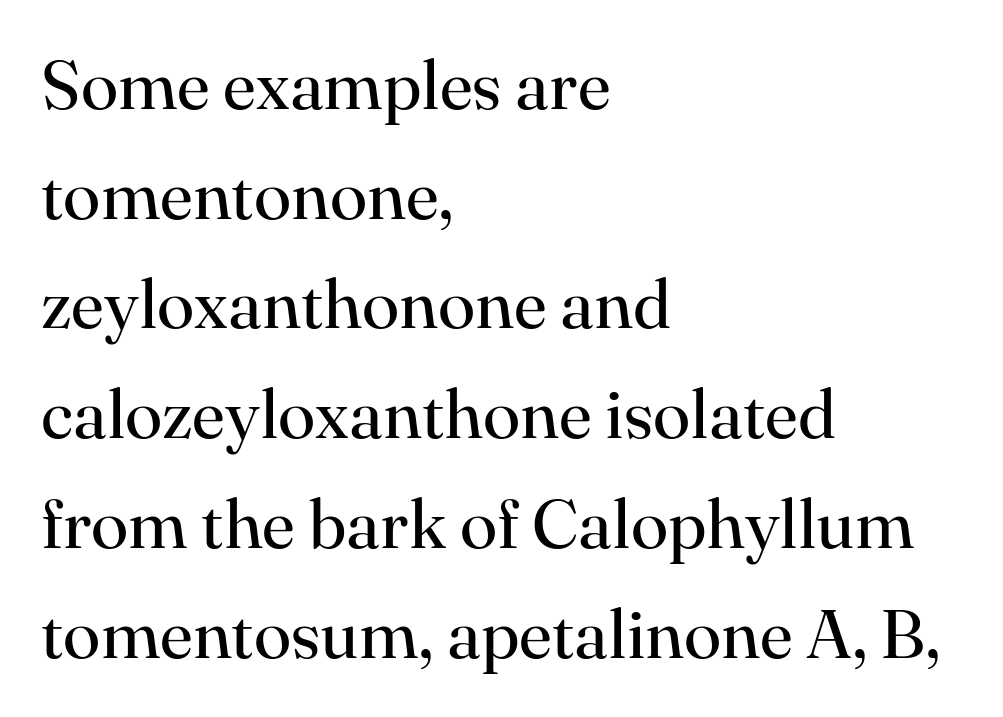
Q: Is the text bold? A: No.
Q: Is the text italic (slanted)? A: No, it is upright.
Q: Is the typeface a serif or a sans-serif typeface? A: Serif.
Q: Is the text underlined? A: No.
Q: How is the paragraph aligned? A: Left-aligned.
Q: Is the spacing between letters normal or unusually wide? A: Normal.
Q: Is the spacing between lines tight, normal or loose? A: Normal.
Q: Width (condensed, normal, or wide)? A: Normal.
Q: Stroke contrast? A: High.
Q: x-height? A: Small.
Q: Monospaced? A: No.
